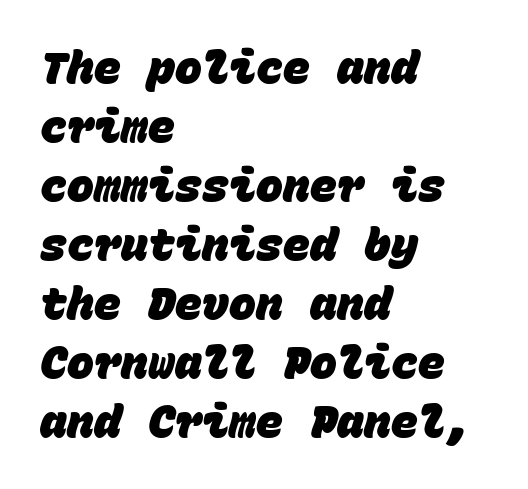
{"serif": "no", "bold": "yes", "weight": "heavy", "width": "normal", "stroke_contrast": "low", "x_height": "large", "monospaced": "yes", "underline": "no", "align": "left", "line_spacing": "normal", "line_spacing_ratio": 1.31, "letter_spacing": "normal", "letter_spacing_em": 0.0, "glyph_px": 45}
